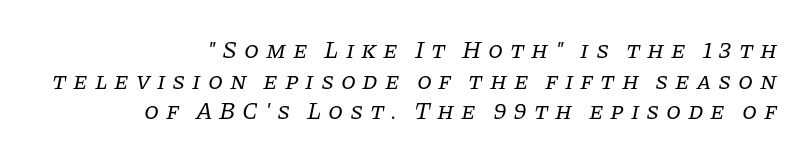
Q: Is the text bold? A: No.
Q: Is the text italic (slanted)? A: Yes, it leans right by about 11 degrees.
Q: Is the text underlined? A: No.
Q: How is the paragraph aligned? A: Right-aligned.
Q: Is the spacing between letters normal or unusually wide? A: Unusually wide.
Q: Is the spacing between lines tight, normal or loose? A: Normal.
